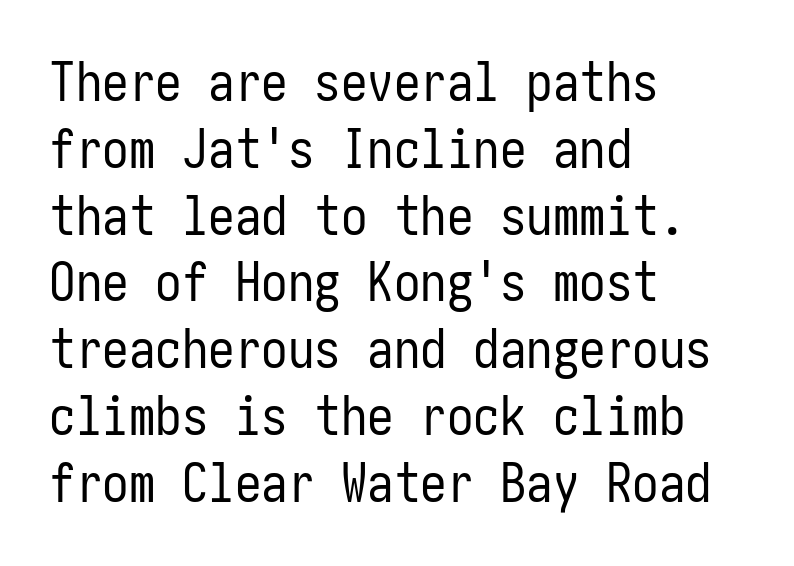
Q: Is the text bold? A: No.
Q: Is the text italic (slanted)? A: No, it is upright.
Q: Is the typeface a serif or a sans-serif typeface? A: Sans-serif.
Q: Is the text underlined? A: No.
Q: How is the paragraph aligned? A: Left-aligned.
Q: Is the spacing between letters normal or unusually wide? A: Normal.
Q: Is the spacing between lines tight, normal or loose? A: Normal.
Q: Width (condensed, normal, or wide)? A: Condensed.
Q: Stroke contrast? A: Low.
Q: x-height? A: Medium.
